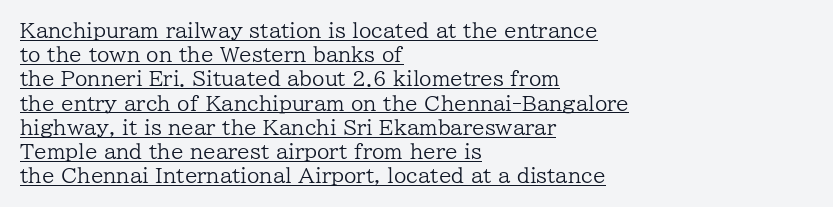
One-word summary of the alignment: left. Posture: upright roman. Letter spacing: default. The rendering uses the underline text-decoration.
